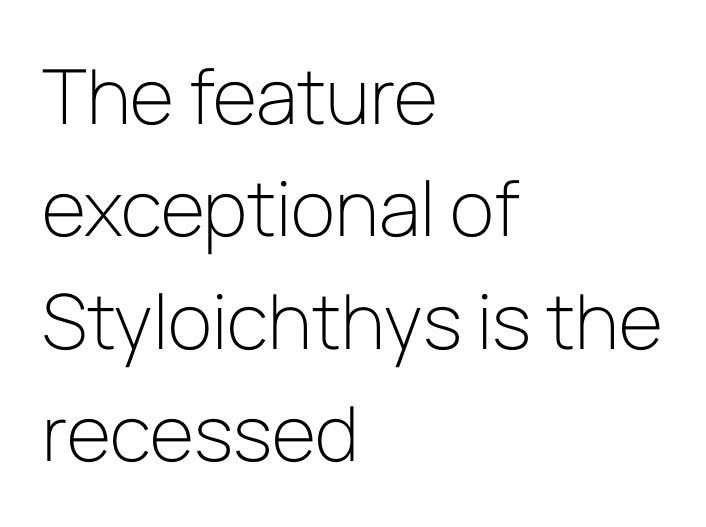
{"serif": "no", "italic": "no", "bold": "no", "weight": "light", "width": "normal", "stroke_contrast": "low", "x_height": "medium", "monospaced": "no", "underline": "no", "align": "left", "line_spacing": "normal", "line_spacing_ratio": 1.48, "letter_spacing": "normal", "letter_spacing_em": 0.0, "glyph_px": 76}
